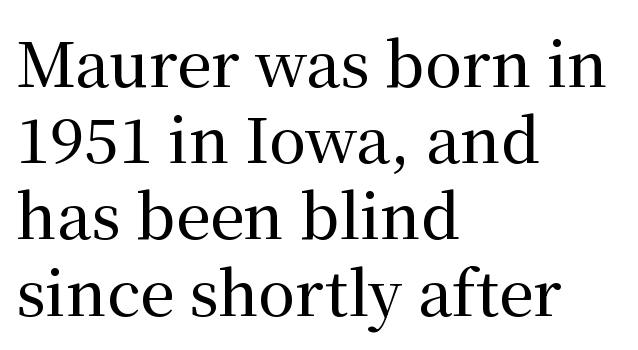
Q: Is the text italic (slanted)? A: No, it is upright.
Q: Is the typeface a serif or a sans-serif typeface? A: Serif.
Q: Is the text underlined? A: No.
Q: How is the paragraph aligned? A: Left-aligned.
Q: Is the spacing between letters normal or unusually wide? A: Normal.
Q: Is the spacing between lines tight, normal or loose? A: Normal.
Q: Width (condensed, normal, or wide)? A: Normal.
Q: Stroke contrast? A: Medium.
Q: x-height? A: Medium.
Q: Monospaced? A: No.
